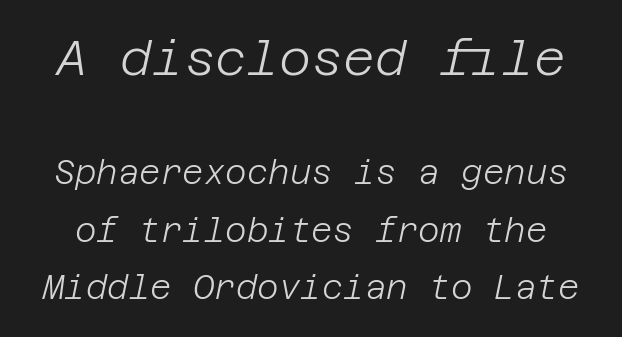
The image shows 49 px light type, italic (leaning right); set line spacing 1.74x, normal letter spacing, not underlined; the first (top) block is 1.48x larger; low stroke contrast and a large x-height.
